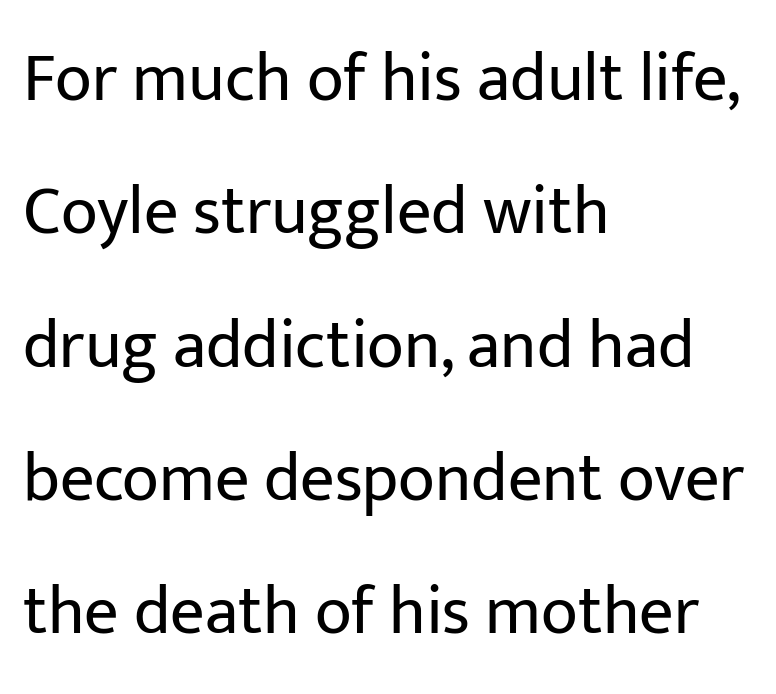
Typeset ragged right — the left edge is the straight one. You could fit nearly another row in the gap between these rows. Does the lettering tilt? It doesn't — this is upright. Unmarked baselines from the first word to the last. The letters advance in unequal steps, a hallmark of proportional type.
